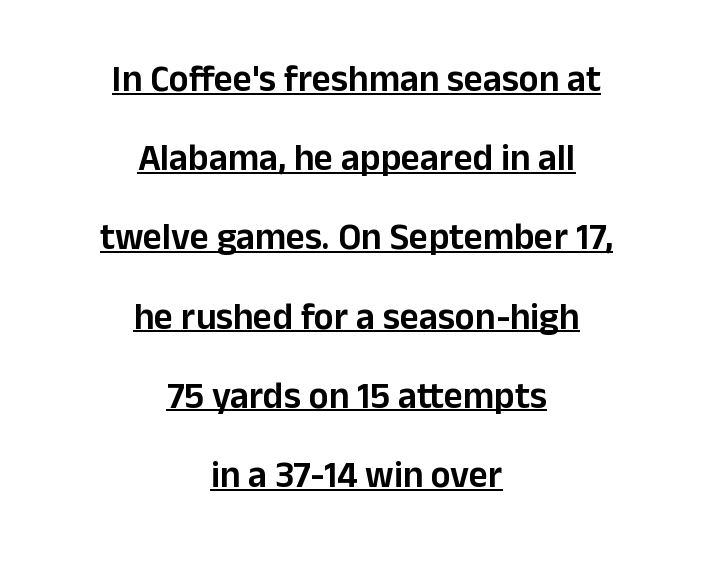
The image shows 37 px sans-serif type, upright; set centered, loose line spacing (2.14x), normal letter spacing, underlined; low stroke contrast and a medium x-height.
